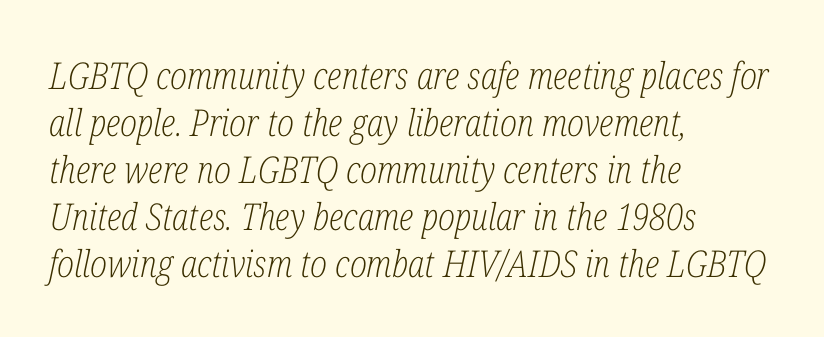
Inter-character spacing is left at the font's built-in metrics. This sample has the flowing, uneven cadence of proportional lettering. The words here are not underlined. This rendering uses left alignment, leaving the right contour irregular. The glyphs in this specimen are seriffed.
